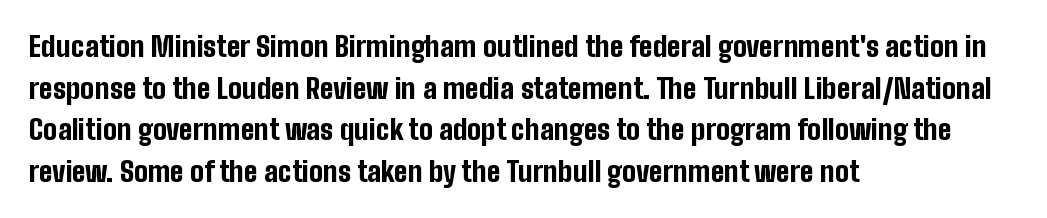
The image shows 28 px bold, condensed sans-serif type, upright; set left-aligned, normal line spacing (1.49x), normal letter spacing, not underlined; low stroke contrast and a medium x-height.
